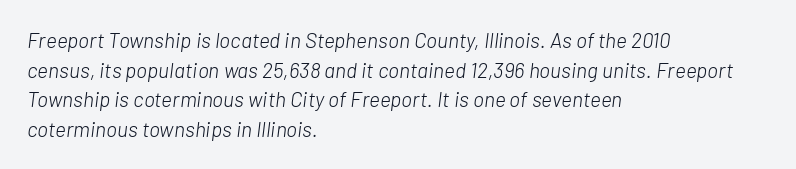
The image shows 21 px text type, italic (leaning right); set left-aligned, normal line spacing (1.41x), normal letter spacing, not underlined.
